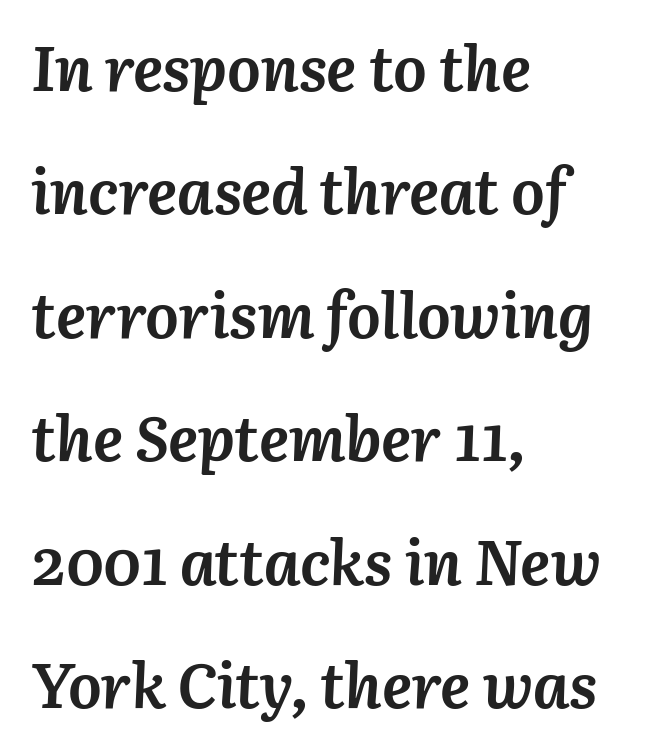
The image shows 63 px semibold type, italic (leaning right); set left-aligned, loose line spacing (1.96x), normal letter spacing, not underlined; medium stroke contrast and a medium x-height.
